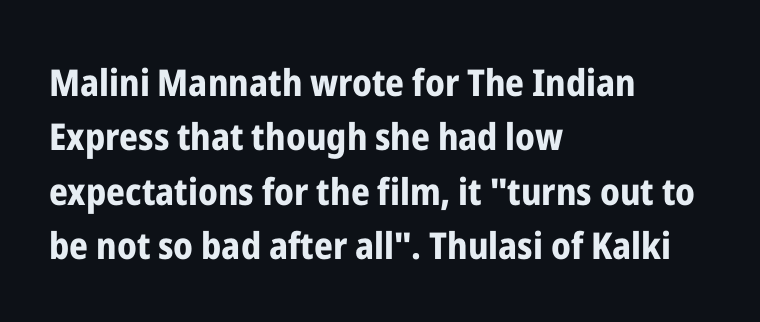
{"serif": "no", "italic": "no", "bold": "yes", "weight": "bold", "width": "condensed", "stroke_contrast": "low", "x_height": "medium", "monospaced": "no", "underline": "no", "align": "left", "line_spacing": "normal", "line_spacing_ratio": 1.47, "letter_spacing": "normal", "letter_spacing_em": 0.0, "glyph_px": 37}
